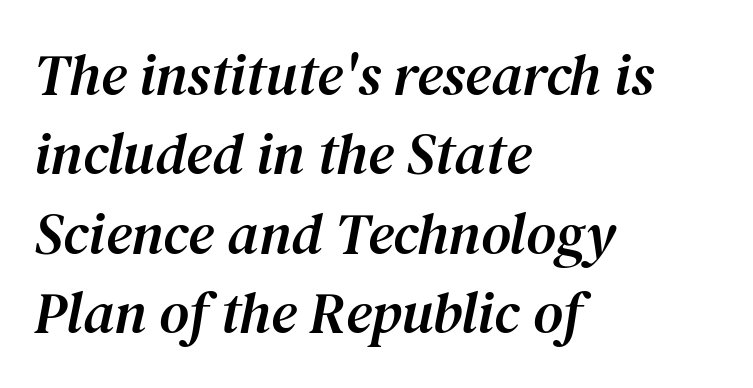
The compositor pushed each line to the left boundary. Each letter keeps its own natural width here, so spacing adapts to shape. There is no visible air inserted between adjacent glyphs. Little horizontal feet cap the strokes, marking this as serif type. Words float on clear page, feet unadorned. The glyphs look as if they've been sheared to an angle.
